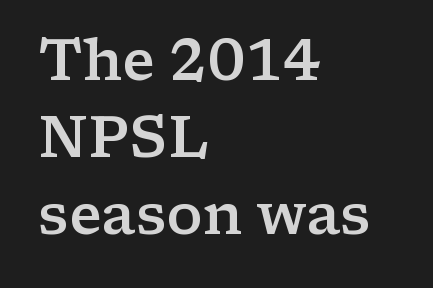
The image shows 57 px semibold, wide serif type, upright; set left-aligned, normal line spacing (1.35x), normal letter spacing, not underlined; low stroke contrast and a medium x-height.
